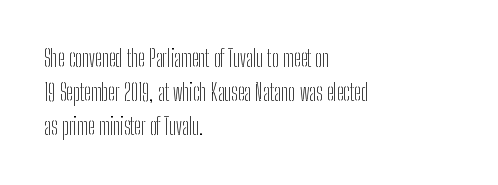
Q: Is the text bold? A: No.
Q: Is the text italic (slanted)? A: No, it is upright.
Q: Is the text underlined? A: No.
Q: How is the paragraph aligned? A: Left-aligned.
Q: Is the spacing between letters normal or unusually wide? A: Normal.
Q: Is the spacing between lines tight, normal or loose? A: Normal.
